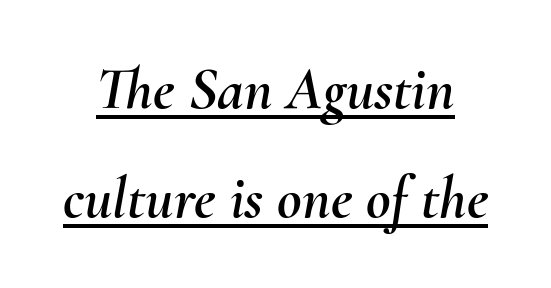
The image shows 60 px text type, italic (leaning right); set line spacing 1.82x, normal letter spacing, underlined; medium stroke contrast and a small x-height.
